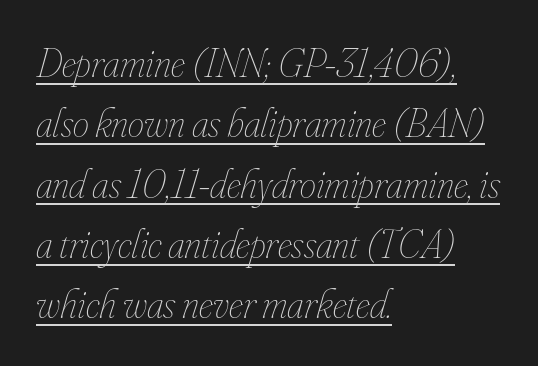
Q: Is the text bold? A: No.
Q: Is the text italic (slanted)? A: Yes, it leans right by about 16 degrees.
Q: Is the text underlined? A: Yes.
Q: How is the paragraph aligned? A: Left-aligned.
Q: Is the spacing between letters normal or unusually wide? A: Normal.
Q: Is the spacing between lines tight, normal or loose? A: Normal.
Q: Width (condensed, normal, or wide)? A: Condensed.
Q: Stroke contrast? A: Low.
Q: x-height? A: Small.
Q: Monospaced? A: No.
